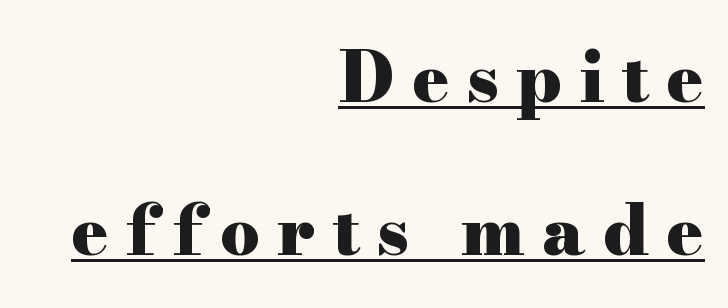
{"serif": "yes", "italic": "no", "bold": "yes", "weight": "heavy", "width": "wide", "stroke_contrast": "high", "x_height": "small", "monospaced": "no", "underline": "yes", "align": "right", "line_spacing": "loose", "line_spacing_ratio": 2.22, "letter_spacing": "wide", "letter_spacing_em": 0.25, "glyph_px": 69}
